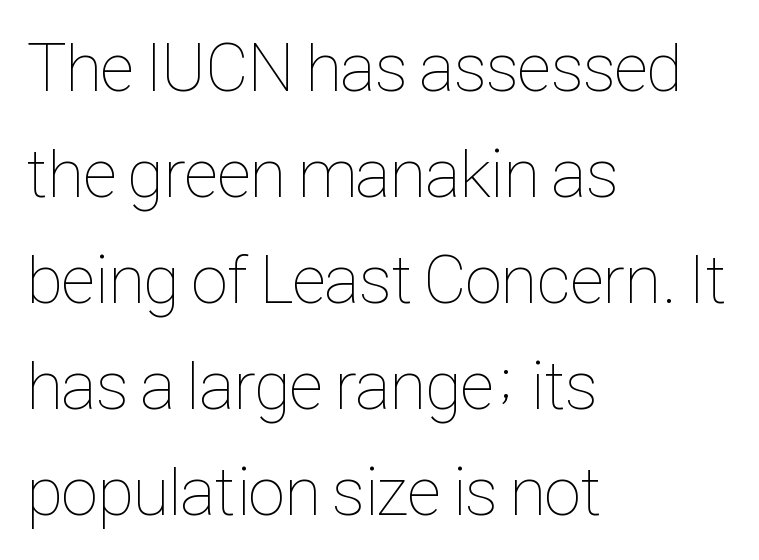
Students, observe: this is what conventionally led text looks like. Weight: in the light-to-regular range. Spacing verdict: proportional, widths tailored to each character. No italicization has been applied; the sample stays upright.
